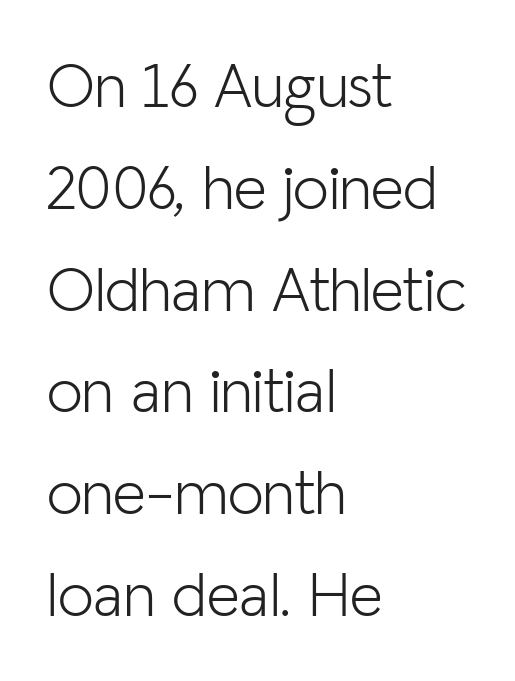
{"serif": "no", "italic": "no", "bold": "no", "weight": "light", "width": "normal", "stroke_contrast": "low", "x_height": "medium", "monospaced": "no", "underline": "no", "align": "left", "line_spacing": "normal", "line_spacing_ratio": 1.59, "letter_spacing": "normal", "letter_spacing_em": 0.0, "glyph_px": 64}
